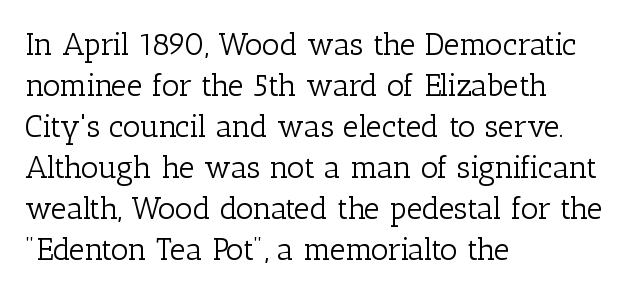
The image shows 31 px light serif type, upright; set left-aligned, normal line spacing (1.32x), normal letter spacing, not underlined; low stroke contrast and a medium x-height.
